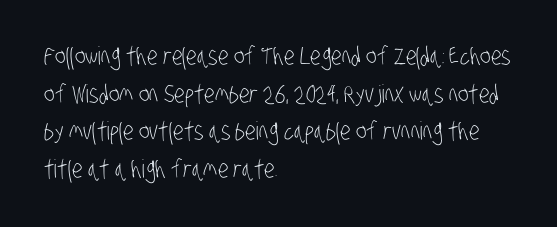
Q: Is the text bold? A: No.
Q: Is the text underlined? A: No.
Q: How is the paragraph aligned? A: Left-aligned.
Q: Is the spacing between letters normal or unusually wide? A: Normal.
Q: Is the spacing between lines tight, normal or loose? A: Normal.
